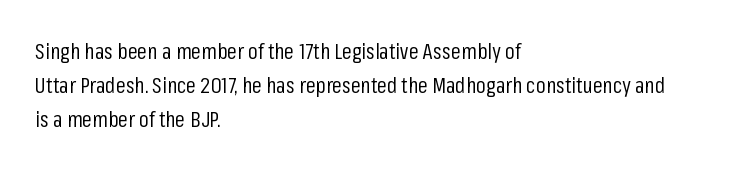
Q: Is the text bold? A: No.
Q: Is the text italic (slanted)? A: No, it is upright.
Q: Is the text underlined? A: No.
Q: How is the paragraph aligned? A: Left-aligned.
Q: Is the spacing between letters normal or unusually wide? A: Normal.
Q: Is the spacing between lines tight, normal or loose? A: Normal.
